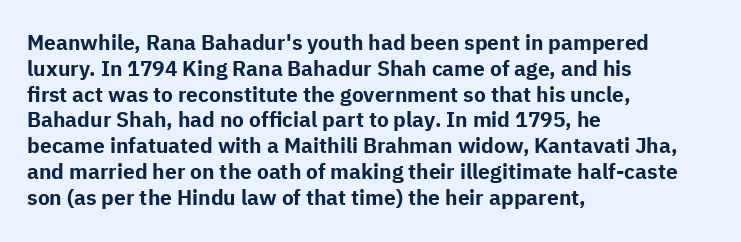
{"italic": "no", "bold": "yes", "underline": "no", "align": "left", "line_spacing_ratio": 1.23, "letter_spacing": "normal", "letter_spacing_em": 0.0, "glyph_px": 21}
